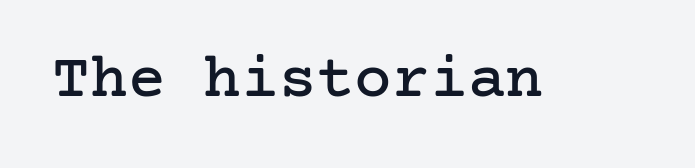
{"serif": "yes", "italic": "no", "width": "normal", "stroke_contrast": "low", "x_height": "medium", "underline": "no", "letter_spacing": "normal", "letter_spacing_em": 0.0, "glyph_px": 63}
